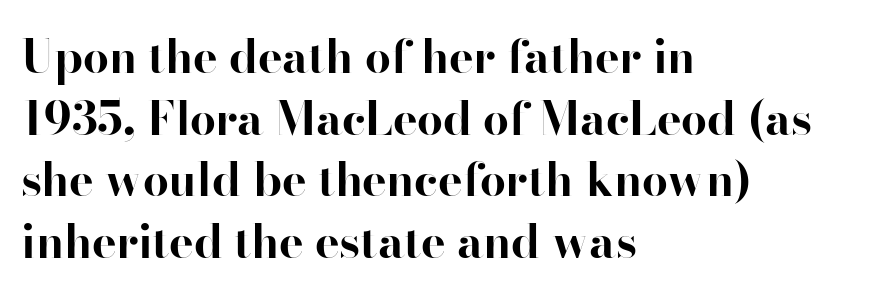
Q: Is the text bold? A: Yes.
Q: Is the text italic (slanted)? A: No, it is upright.
Q: Is the typeface a serif or a sans-serif typeface? A: Serif.
Q: Is the text underlined? A: No.
Q: How is the paragraph aligned? A: Left-aligned.
Q: Is the spacing between letters normal or unusually wide? A: Normal.
Q: Is the spacing between lines tight, normal or loose? A: Normal.
Q: Width (condensed, normal, or wide)? A: Normal.
Q: Stroke contrast? A: High.
Q: x-height? A: Small.
Q: Monospaced? A: No.
